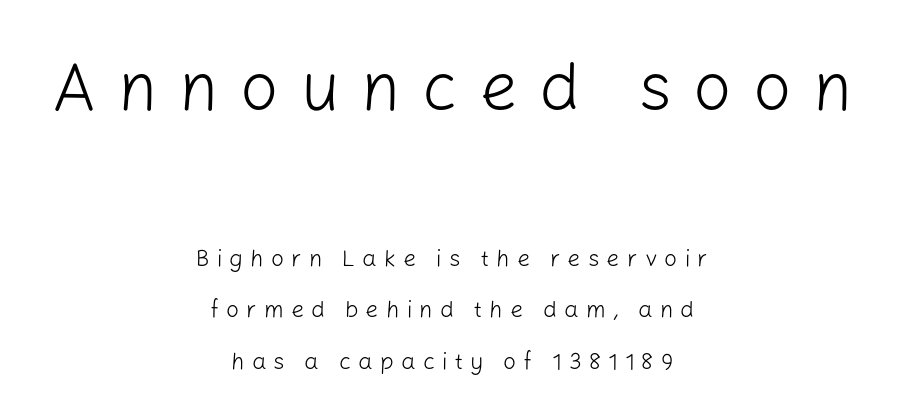
The image shows 68 px light sans-serif type, upright; set centered, loose line spacing (2.23x), unusually wide letter spacing (+0.31 em), not underlined; the first (top) block is 2.96x larger; low stroke contrast and a medium x-height.
